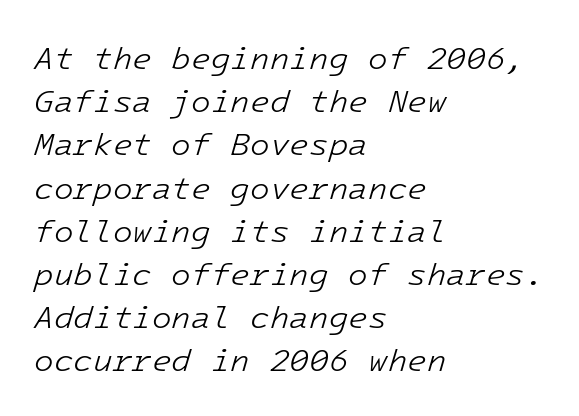
Check the space under the baseline: it is left empty. Regarding leading, the lines here are spaced in the standard way. Each line starts at the same left margin while the right side varies. Caption: face not bold, strokes unweighted. Style check: oblique. The face used here is monospaced, like something from a code editor.
